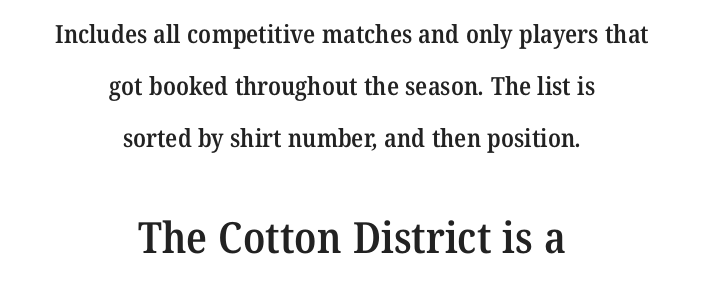
Inter-character spacing is left at the font's built-in metrics. Proportional: the letters do not fall into vertical columns. Visually the block forms a symmetrical silhouette, jagged on both flanks. What weight is shown? A semibold, between regular and bold. What kind of face is this? One with serifs.
